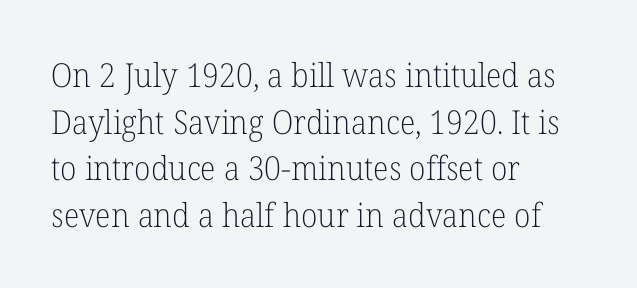
{"serif": "yes", "italic": "no", "bold": "no", "weight": "light", "width": "normal", "stroke_contrast": "low", "x_height": "medium", "monospaced": "no", "underline": "no", "align": "left", "line_spacing": "normal", "line_spacing_ratio": 1.41, "letter_spacing": "normal", "letter_spacing_em": 0.0, "glyph_px": 33}
